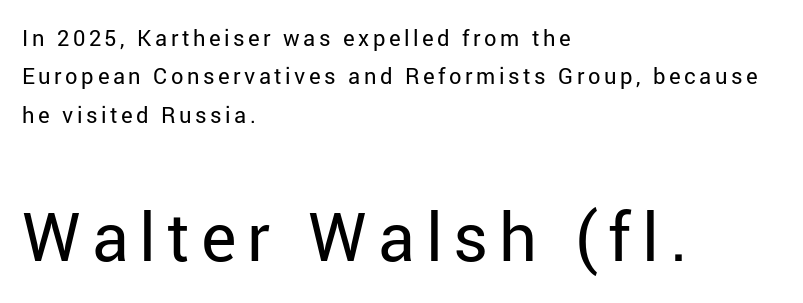
Q: Is the text bold? A: No.
Q: Is the text italic (slanted)? A: No, it is upright.
Q: Is the typeface a serif or a sans-serif typeface? A: Sans-serif.
Q: Is the text underlined? A: No.
Q: How is the paragraph aligned? A: Left-aligned.
Q: Which block of text is set in a larger size, the first (top) or the second (bottom)? A: The second (bottom) one.
Q: Width (condensed, normal, or wide)? A: Normal.
Q: Stroke contrast? A: Low.
Q: x-height? A: Medium.
Q: Monospaced? A: No.
